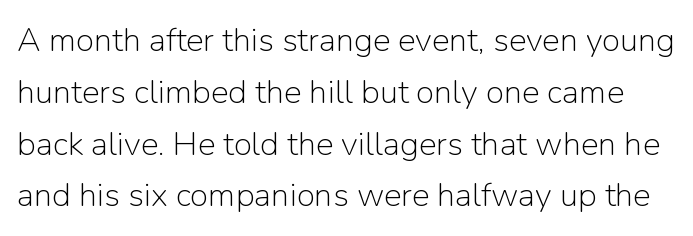
The image shows 33 px light sans-serif type, upright; set normal line spacing (1.57x), normal letter spacing, not underlined; low stroke contrast and a medium x-height.
